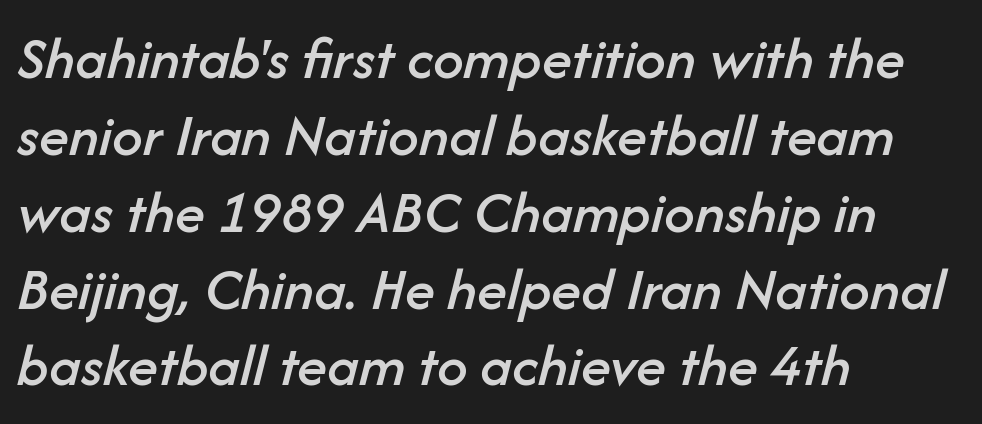
Does the leading feel generous? No, just average. You could call the tracking neutral — neither tight nor loose. Spacing verdict: proportional, widths tailored to each character. The specimen omits any rule beneath the text block's lines.
